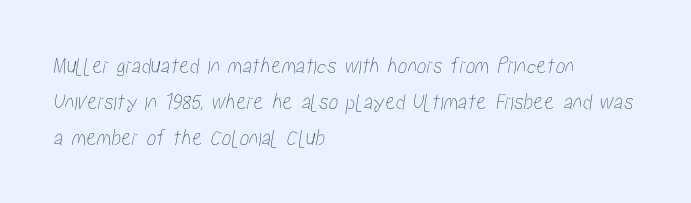
Q: Is the text underlined? A: No.
Q: How is the paragraph aligned? A: Left-aligned.
Q: Is the spacing between letters normal or unusually wide? A: Normal.
Q: Is the spacing between lines tight, normal or loose? A: Normal.
